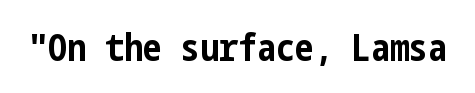
Q: Is the text bold? A: Yes.
Q: Is the text italic (slanted)? A: No, it is upright.
Q: Is the typeface a serif or a sans-serif typeface? A: Sans-serif.
Q: Is the text underlined? A: No.
Q: Is the spacing between letters normal or unusually wide? A: Normal.
Q: Width (condensed, normal, or wide)? A: Condensed.
Q: Stroke contrast? A: Low.
Q: x-height? A: Medium.
